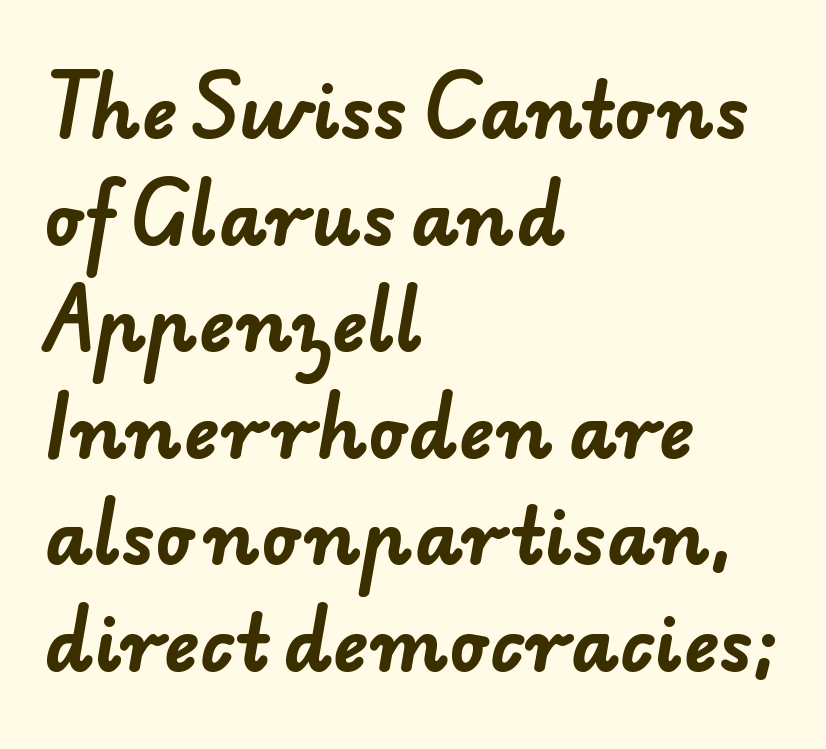
Q: Is the text bold? A: Yes.
Q: Is the typeface a serif or a sans-serif typeface? A: Sans-serif.
Q: Is the text underlined? A: No.
Q: How is the paragraph aligned? A: Left-aligned.
Q: Is the spacing between letters normal or unusually wide? A: Normal.
Q: Is the spacing between lines tight, normal or loose? A: Normal.
Q: Width (condensed, normal, or wide)? A: Normal.
Q: Stroke contrast? A: Low.
Q: x-height? A: Small.
Q: Monospaced? A: No.
